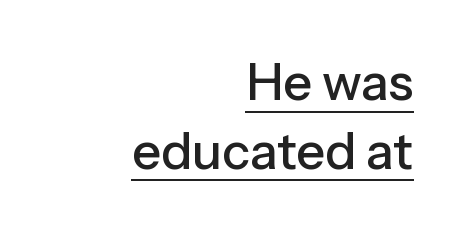
Q: Is the text italic (slanted)? A: No, it is upright.
Q: Is the typeface a serif or a sans-serif typeface? A: Sans-serif.
Q: Is the text underlined? A: Yes.
Q: How is the paragraph aligned? A: Right-aligned.
Q: Is the spacing between letters normal or unusually wide? A: Normal.
Q: Is the spacing between lines tight, normal or loose? A: Normal.
Q: Width (condensed, normal, or wide)? A: Normal.
Q: Stroke contrast? A: Low.
Q: x-height? A: Medium.
Q: Monospaced? A: No.
